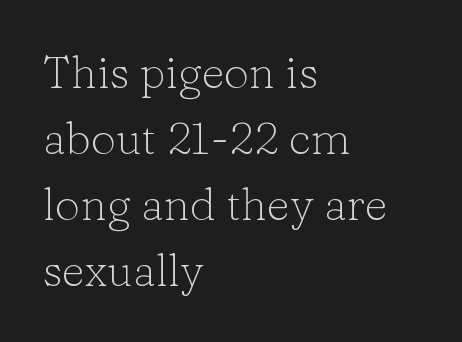
Glyph-to-glyph distance matches everyday printed text. Is this a sans? No — the strokes have serifs. No word sits above an underline. The font is comparable to plain body text, perhaps lighter.
